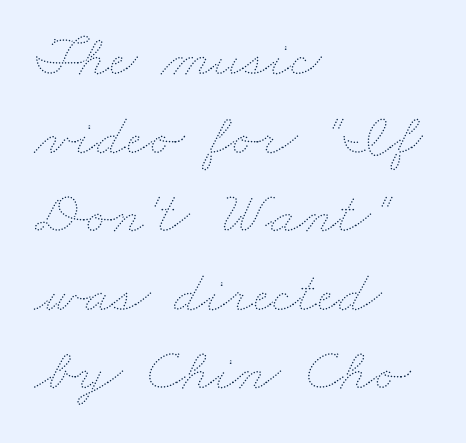
The weight tops out at a normal text grade. Looks like regular typesetting: each glyph gets only the width it needs. The glyphs are unaccompanied by any horizontal stroke below them. Does the leading feel generous? No, just average. The compositor pushed each line to the left boundary.
